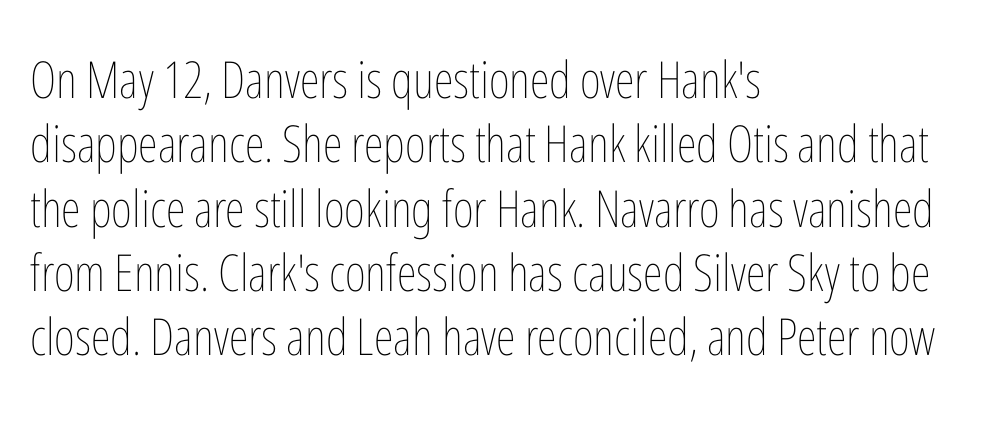
Honestly, the letter spacing is just normal — you wouldn't notice it. Whoever set this chose a conventional vertical rhythm. Spacing verdict: proportional, widths tailored to each character. The space beneath each line is pristine and unruled. Unbolded letterforms with no extra heft. The compositor pushed each line to the left boundary.
